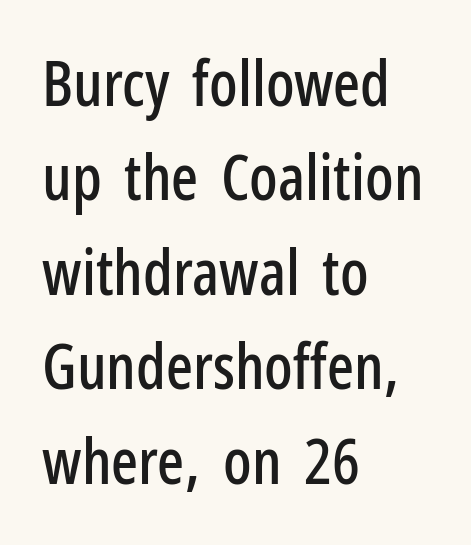
The image shows 63 px condensed sans-serif type, upright; set left-aligned, normal line spacing (1.5x), normal letter spacing, not underlined; low stroke contrast and a medium x-height.
